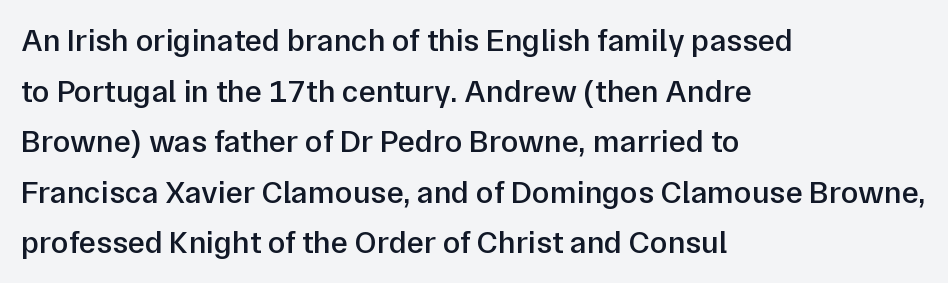
Q: Is the text bold? A: Semi-bold.
Q: Is the text italic (slanted)? A: No, it is upright.
Q: Is the typeface a serif or a sans-serif typeface? A: Sans-serif.
Q: Is the text underlined? A: No.
Q: How is the paragraph aligned? A: Left-aligned.
Q: Is the spacing between letters normal or unusually wide? A: Normal.
Q: Is the spacing between lines tight, normal or loose? A: Normal.
Q: Width (condensed, normal, or wide)? A: Normal.
Q: Stroke contrast? A: Low.
Q: x-height? A: Medium.
Q: Monospaced? A: No.
